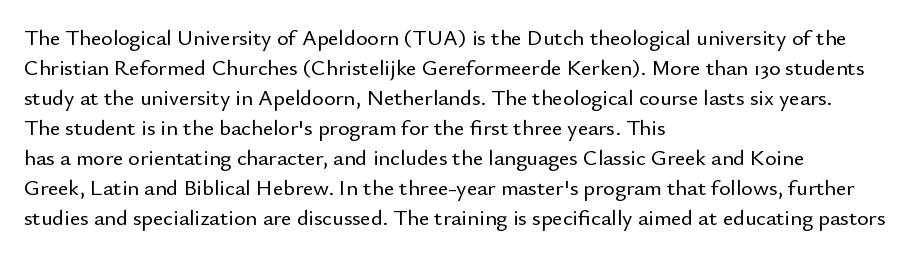
Q: Is the text italic (slanted)? A: No, it is upright.
Q: Is the text underlined? A: No.
Q: How is the paragraph aligned? A: Left-aligned.
Q: Is the spacing between letters normal or unusually wide? A: Normal.
Q: Is the spacing between lines tight, normal or loose? A: Normal.
